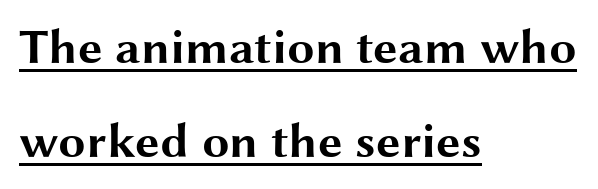
The image shows 49 px bold, wide sans-serif type, upright; set left-aligned, loose line spacing (1.91x), normal letter spacing, underlined; medium stroke contrast and a medium x-height.
